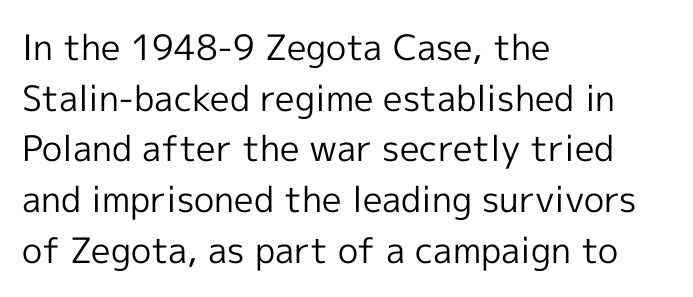
The image shows 35 px regular-weight sans-serif type, upright; set left-aligned, normal line spacing (1.45x), normal letter spacing, not underlined; a medium x-height.
